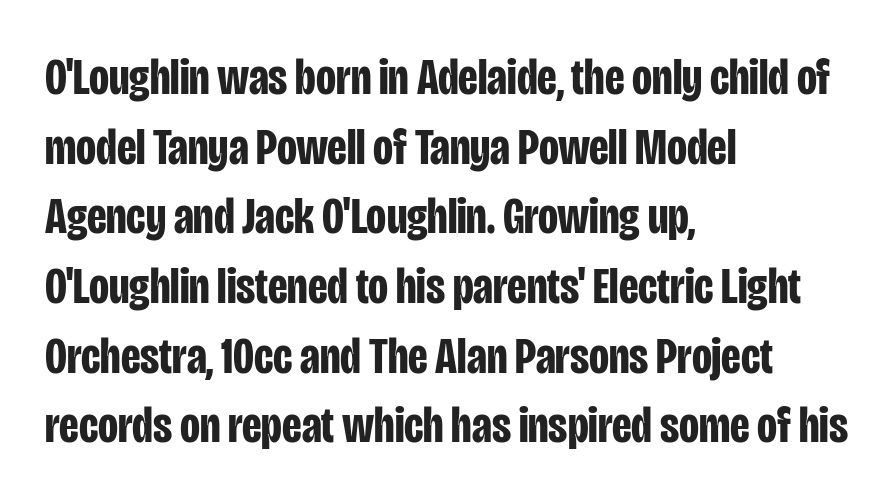
Q: Is the text bold? A: Yes.
Q: Is the text italic (slanted)? A: No, it is upright.
Q: Is the typeface a serif or a sans-serif typeface? A: Sans-serif.
Q: Is the text underlined? A: No.
Q: How is the paragraph aligned? A: Left-aligned.
Q: Is the spacing between letters normal or unusually wide? A: Normal.
Q: Is the spacing between lines tight, normal or loose? A: Normal.
Q: Width (condensed, normal, or wide)? A: Condensed.
Q: Stroke contrast? A: Low.
Q: x-height? A: Large.
Q: Monospaced? A: No.
